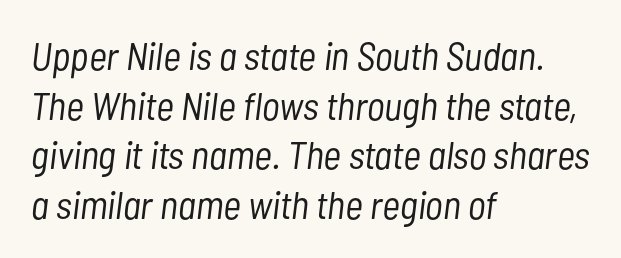
{"italic": "yes", "lean": "right", "slant_degrees": 7, "bold": "no", "weight": "light", "width": "condensed", "stroke_contrast": "low", "x_height": "medium", "monospaced": "no", "underline": "no", "align": "left", "line_spacing": "normal", "line_spacing_ratio": 1.27, "letter_spacing": "normal", "letter_spacing_em": 0.0, "glyph_px": 39}
